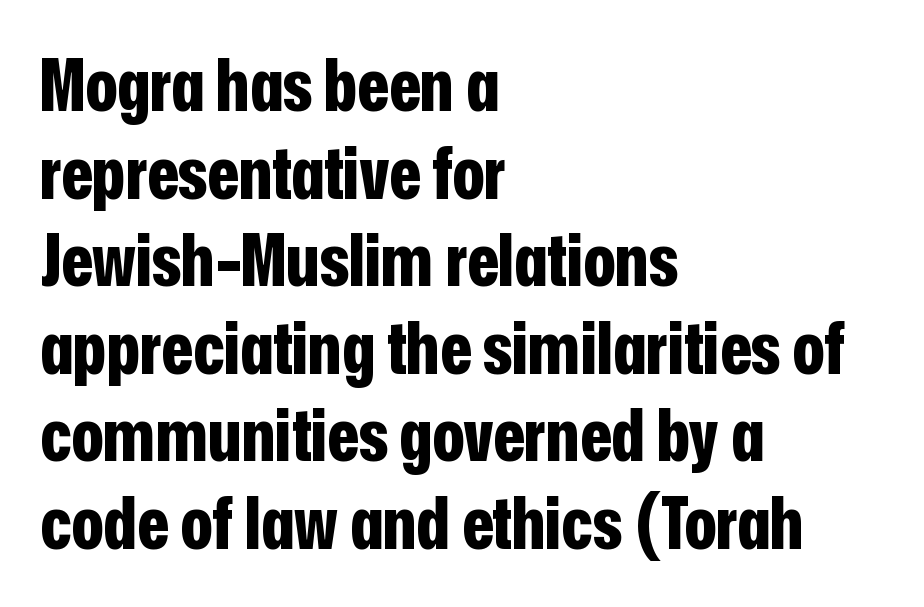
{"serif": "no", "italic": "no", "bold": "yes", "weight": "bold", "width": "condensed", "stroke_contrast": "low", "x_height": "medium", "monospaced": "no", "underline": "no", "align": "left", "line_spacing_ratio": 1.2, "letter_spacing": "normal", "letter_spacing_em": 0.0, "glyph_px": 73}
